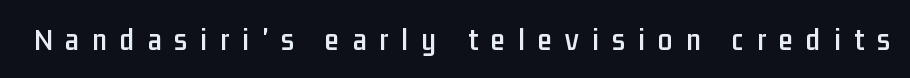
The image shows 32 px condensed sans-serif type, upright; set unusually wide letter spacing (+0.41 em), not underlined; low stroke contrast and a medium x-height.
